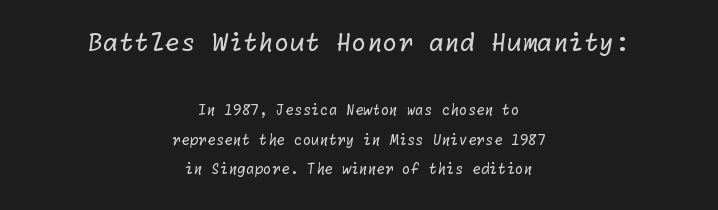
{"bold": "no", "underline": "no", "align": "center", "line_spacing": "loose", "line_spacing_ratio": 2.12, "letter_spacing": "normal", "letter_spacing_em": 0.0, "larger_block": "first", "size_ratio": 1.79, "glyph_px": 25}
